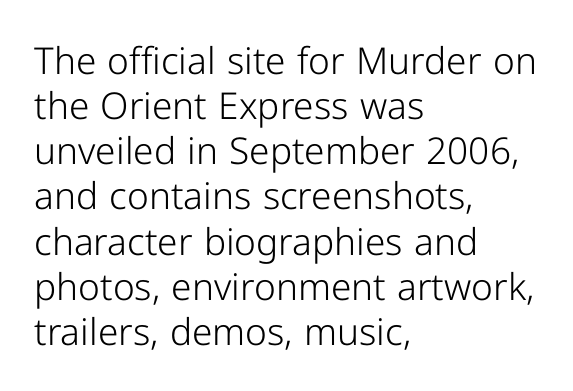
Q: Is the text bold? A: No.
Q: Is the text italic (slanted)? A: No, it is upright.
Q: Is the typeface a serif or a sans-serif typeface? A: Sans-serif.
Q: Is the text underlined? A: No.
Q: How is the paragraph aligned? A: Left-aligned.
Q: Is the spacing between letters normal or unusually wide? A: Normal.
Q: Width (condensed, normal, or wide)? A: Normal.
Q: Stroke contrast? A: Low.
Q: x-height? A: Medium.
Q: Monospaced? A: No.
